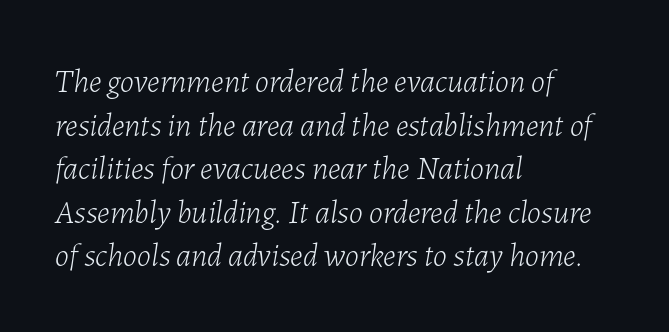
{"italic": "yes", "lean": "right", "slant_degrees": 7, "bold": "no", "weight": "light", "width": "normal", "stroke_contrast": "low", "x_height": "medium", "monospaced": "no", "underline": "no", "align": "left", "line_spacing": "normal", "line_spacing_ratio": 1.36, "letter_spacing": "normal", "letter_spacing_em": 0.0, "glyph_px": 32}
